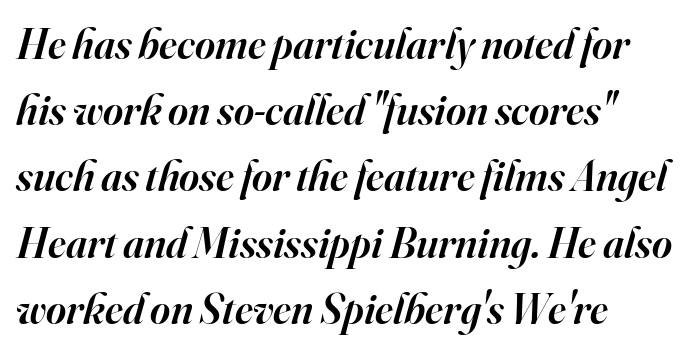
The image shows 43 px semibold serif type, italic (leaning right); set left-aligned, normal line spacing (1.54x), normal letter spacing, not underlined; high stroke contrast and a small x-height.
